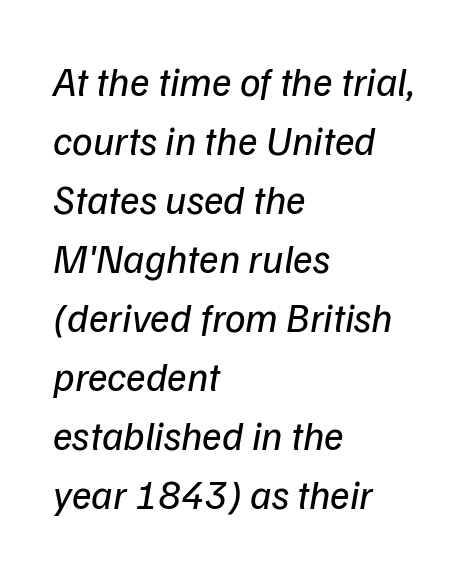
A typesetter would call this proportional, since set widths differ per character. What kind of face is this? One without serifs — a sans. Inter-character spacing is left at the font's built-in metrics. Compared with typical paragraphs, the rows here are spaced about the same.
